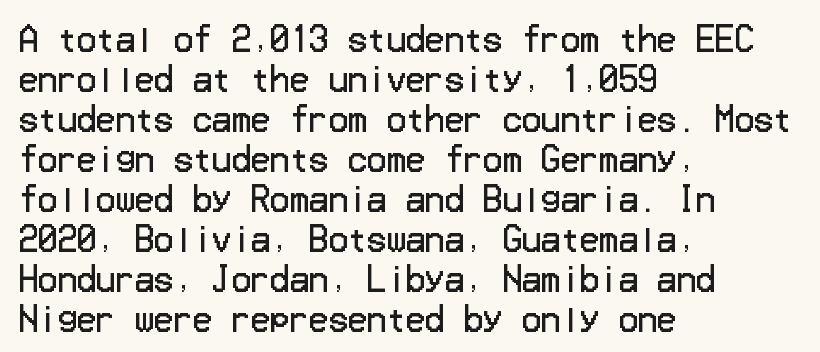
The image shows 32 px regular-weight sans-serif type, upright; set left-aligned, normal line spacing (1.25x), normal letter spacing, not underlined; low stroke contrast and a medium x-height.
